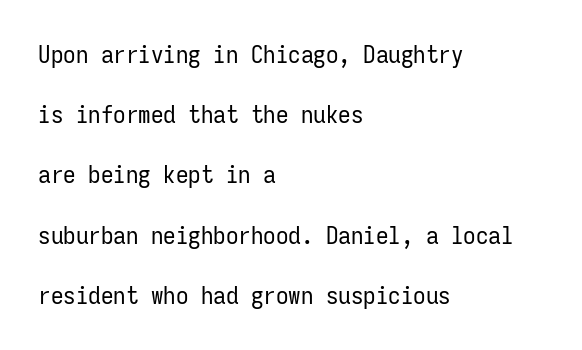
The image shows 25 px text type, upright; set left-aligned, loose line spacing (2.41x), normal letter spacing, not underlined.
